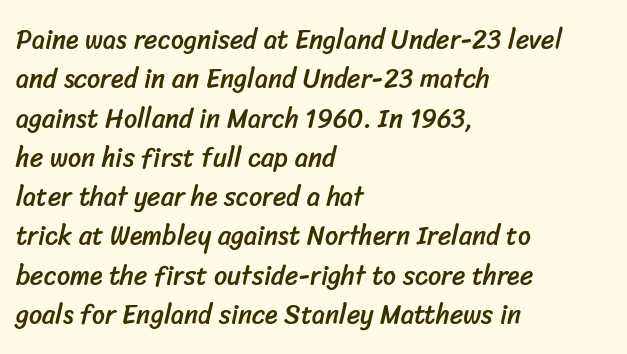
{"underline": "no", "align": "left", "line_spacing": "normal", "line_spacing_ratio": 1.51, "letter_spacing": "normal", "letter_spacing_em": 0.0, "glyph_px": 26}
